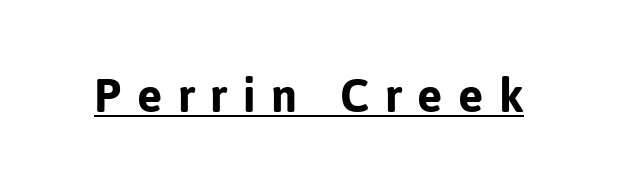
{"serif": "no", "italic": "no", "width": "normal", "stroke_contrast": "low", "x_height": "medium", "monospaced": "no", "underline": "yes", "letter_spacing": "wide", "letter_spacing_em": 0.29, "glyph_px": 54}
